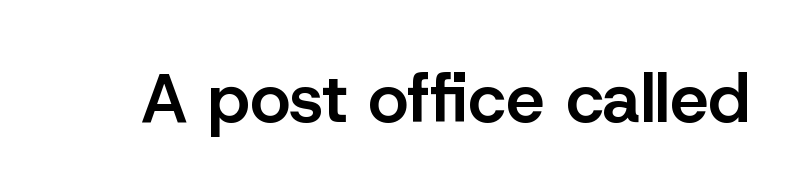
Q: Is the text bold? A: Semi-bold.
Q: Is the text italic (slanted)? A: No, it is upright.
Q: Is the typeface a serif or a sans-serif typeface? A: Sans-serif.
Q: Is the text underlined? A: No.
Q: Is the spacing between letters normal or unusually wide? A: Normal.
Q: Width (condensed, normal, or wide)? A: Normal.
Q: Stroke contrast? A: Low.
Q: x-height? A: Medium.
Q: Monospaced? A: No.
